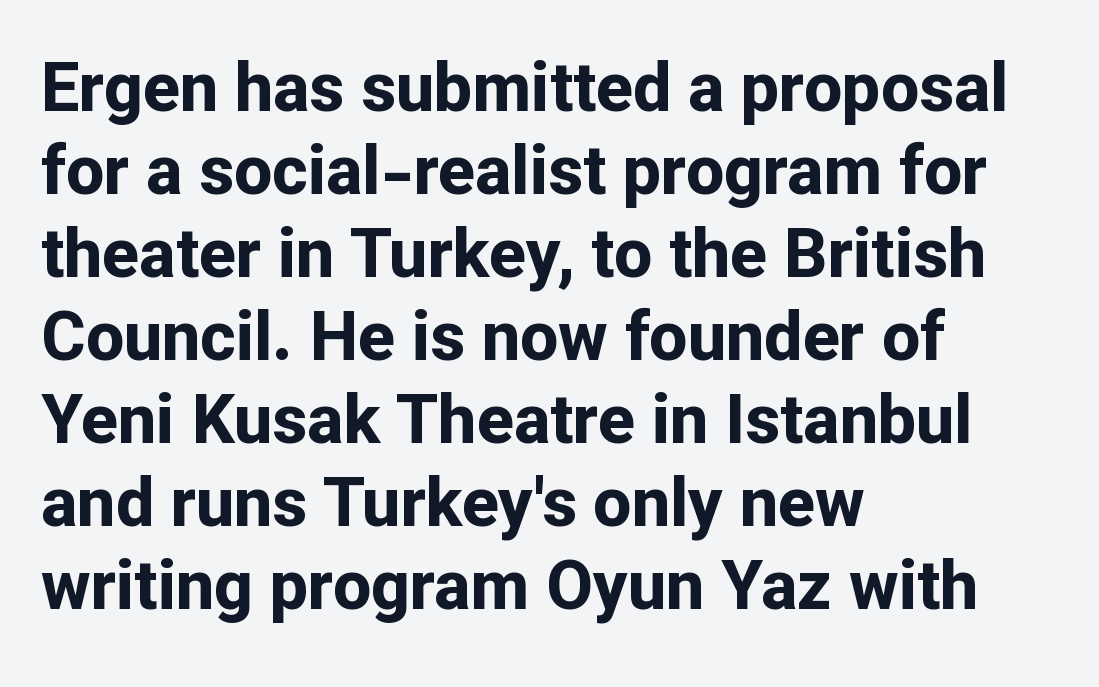
The lines in this sample share a left origin and differ only in where they stop. Glyph-to-glyph distance matches everyday printed text. Just letters on the line, the space beneath them empty. Unlike a traditional serif, this face leaves its strokes unadorned. Plenty of ink on the page — the face is bold. Quick note: not italic, upright.
